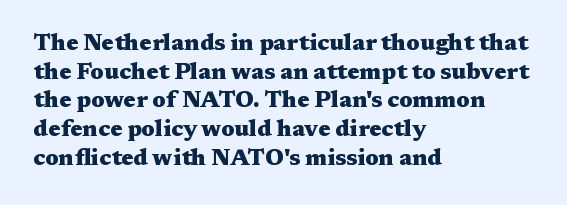
Q: Is the text bold? A: Yes.
Q: Is the text italic (slanted)? A: No, it is upright.
Q: Is the text underlined? A: No.
Q: How is the paragraph aligned? A: Left-aligned.
Q: Is the spacing between letters normal or unusually wide? A: Normal.
Q: Is the spacing between lines tight, normal or loose? A: Normal.
